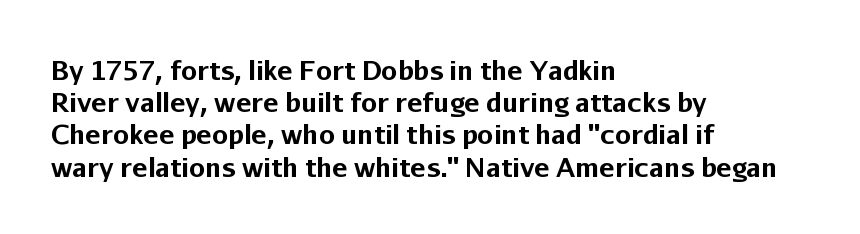
{"italic": "no", "bold": "yes", "underline": "no", "align": "left", "line_spacing_ratio": 1.24, "letter_spacing": "normal", "letter_spacing_em": 0.0, "glyph_px": 26}
